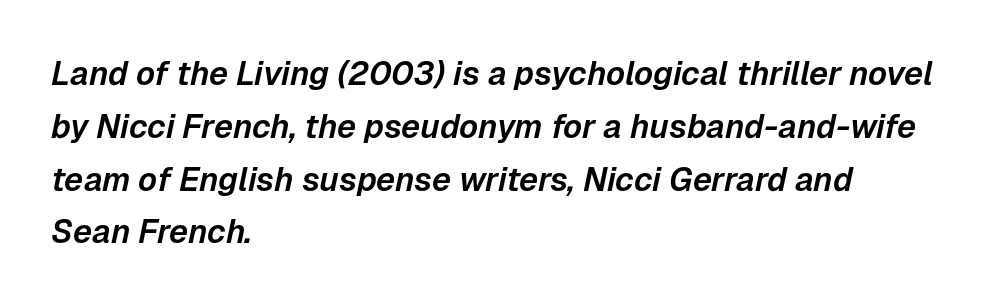
{"italic": "yes", "lean": "right", "slant_degrees": 12, "width": "normal", "stroke_contrast": "low", "x_height": "medium", "monospaced": "no", "underline": "no", "align": "left", "line_spacing": "normal", "line_spacing_ratio": 1.6, "letter_spacing": "normal", "letter_spacing_em": 0.0, "glyph_px": 33}
